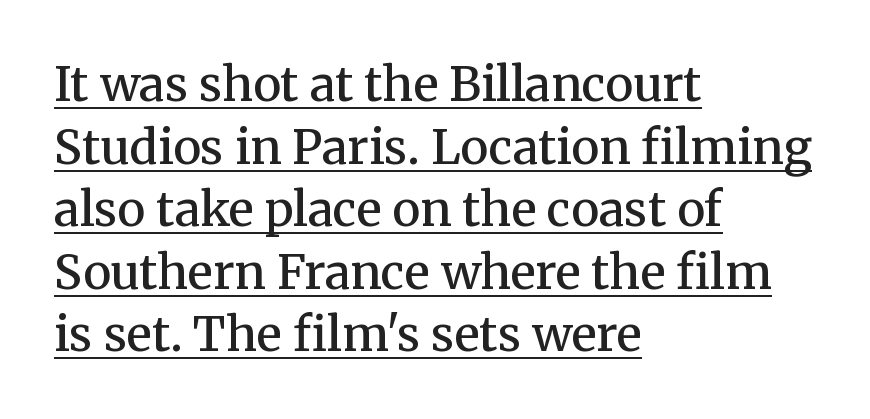
The image shows 47 px semibold serif type, upright; set left-aligned, normal line spacing (1.33x), normal letter spacing, underlined; medium stroke contrast and a medium x-height.
